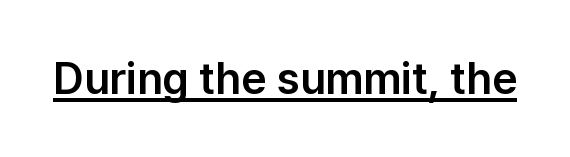
Proportional: the letters do not fall into vertical columns. The text was rendered using a sans face with plain stroke endings. Tall strokes in this sample are plumb rather than angled. Honestly, the letter spacing is just normal — you wouldn't notice it. The rendering uses the underline text-decoration.
